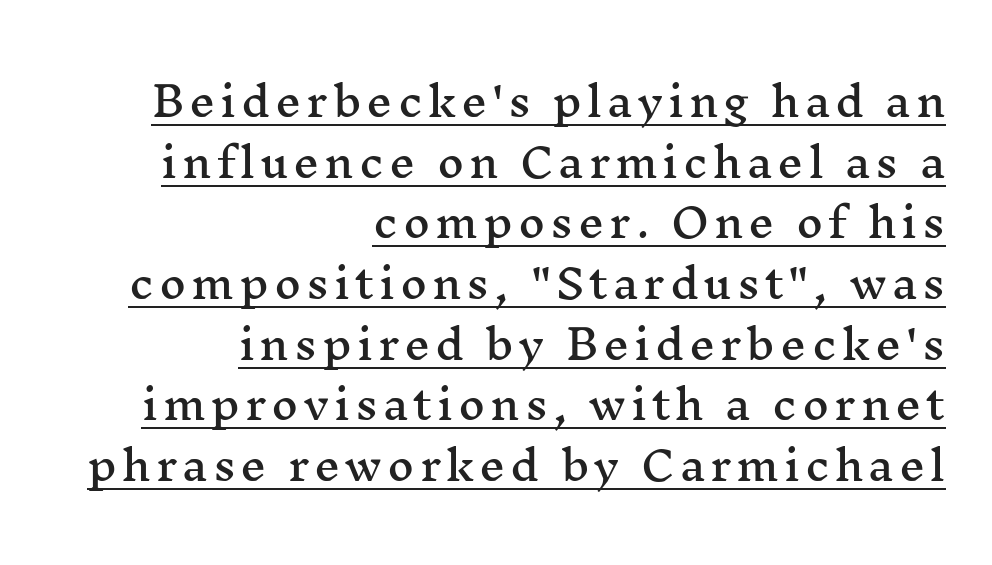
The image shows 41 px wide serif type, upright; set right-aligned, normal line spacing (1.48x), underlined; medium stroke contrast and a medium x-height.
